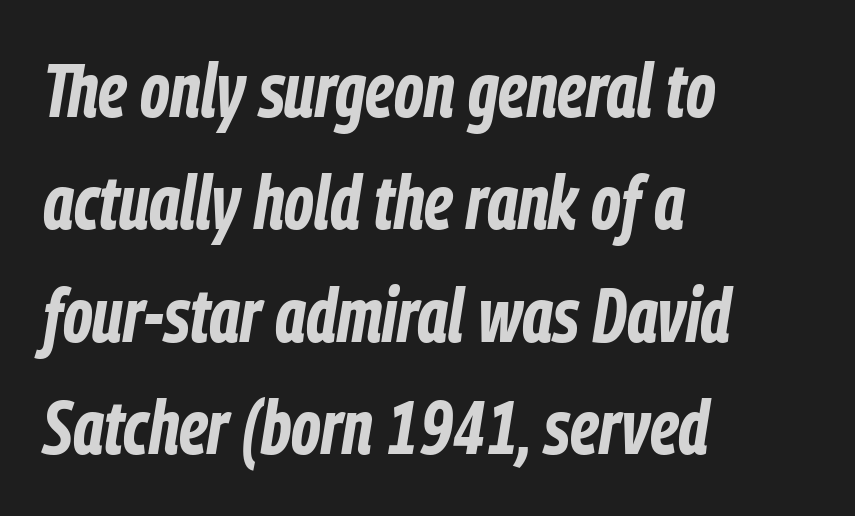
{"italic": "yes", "lean": "right", "slant_degrees": 9, "bold": "yes", "weight": "bold", "width": "condensed", "stroke_contrast": "low", "x_height": "medium", "monospaced": "no", "underline": "no", "align": "left", "line_spacing": "normal", "line_spacing_ratio": 1.48, "letter_spacing": "normal", "letter_spacing_em": 0.0, "glyph_px": 76}
